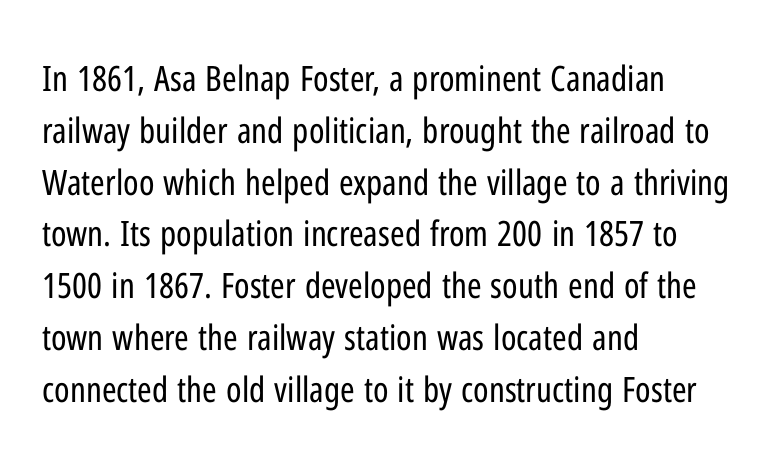
Q: Is the text bold? A: No.
Q: Is the text italic (slanted)? A: No, it is upright.
Q: Is the typeface a serif or a sans-serif typeface? A: Sans-serif.
Q: Is the text underlined? A: No.
Q: How is the paragraph aligned? A: Left-aligned.
Q: Is the spacing between letters normal or unusually wide? A: Normal.
Q: Is the spacing between lines tight, normal or loose? A: Normal.
Q: Width (condensed, normal, or wide)? A: Condensed.
Q: Stroke contrast? A: Low.
Q: x-height? A: Medium.
Q: Monospaced? A: No.
